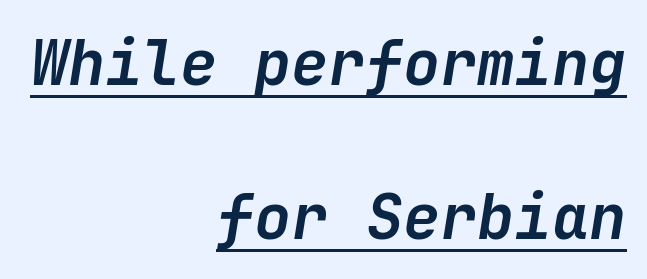
The image shows 62 px semibold type, italic (leaning right); set right-aligned, loose line spacing (2.48x), normal letter spacing, underlined; low stroke contrast and a medium x-height.
